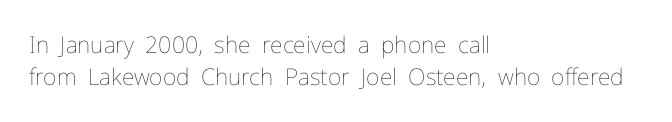
The tracking reads as untouched default to a designer's eye. Layout note: lines flush left. Students, observe: this is what conventionally led text looks like. Underline: absent.
